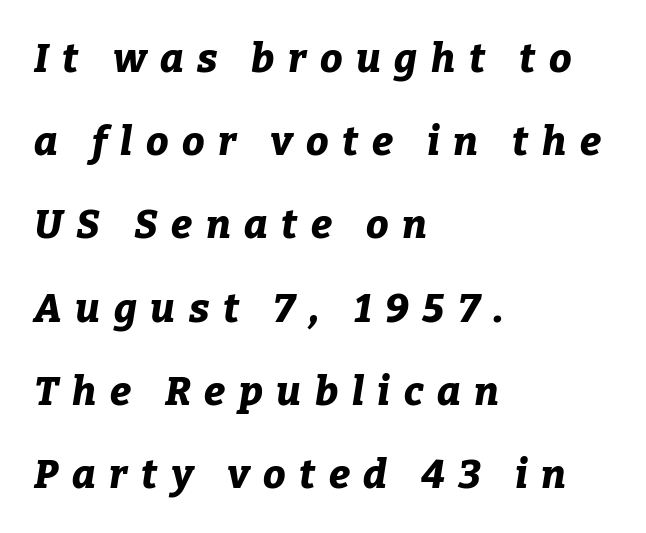
There's an unmistakable incline to the writing here. This rendering widens character spacing well past its baseline value. The strip under each line holds only bare page. The lines are spread far apart with generous leading. Line beginnings align vertically; line endings do not. You'd pick this weight for a headline — it's a proper bold.
